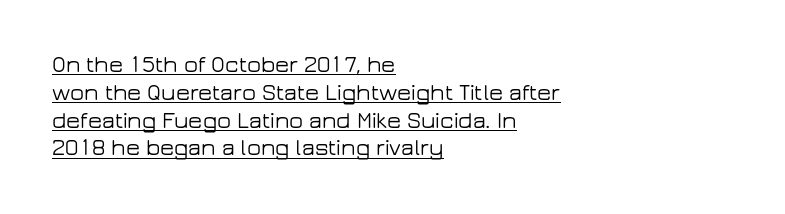
Between one letter and the next there's only the usual sliver of space. The text block is weighted toward the left margin, trailing off unevenly rightward. The words here are underlined. The font's upright variant was chosen for this text.
